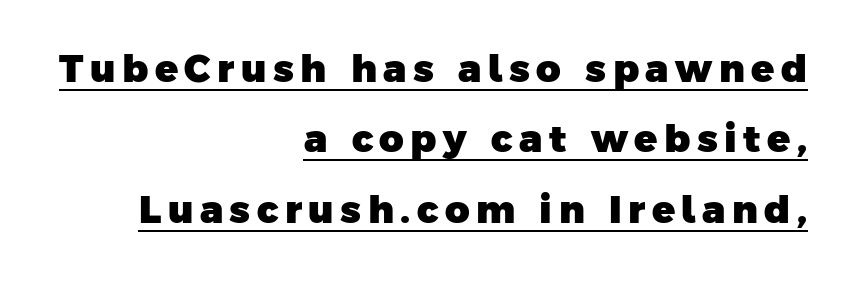
Q: Is the text bold? A: Yes.
Q: Is the typeface a serif or a sans-serif typeface? A: Sans-serif.
Q: Is the text underlined? A: Yes.
Q: How is the paragraph aligned? A: Right-aligned.
Q: Width (condensed, normal, or wide)? A: Normal.
Q: Stroke contrast? A: Low.
Q: x-height? A: Medium.
Q: Monospaced? A: No.
